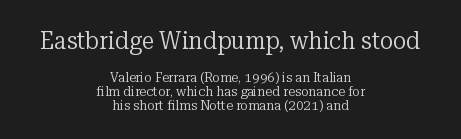
Q: Is the text bold? A: No.
Q: Is the text italic (slanted)? A: No, it is upright.
Q: Is the text underlined? A: No.
Q: How is the paragraph aligned? A: Centered.
Q: Is the spacing between letters normal or unusually wide? A: Normal.
Q: Is the spacing between lines tight, normal or loose? A: Tight.
Q: Which block of text is set in a larger size, the first (top) or the second (bottom)? A: The first (top) one.
